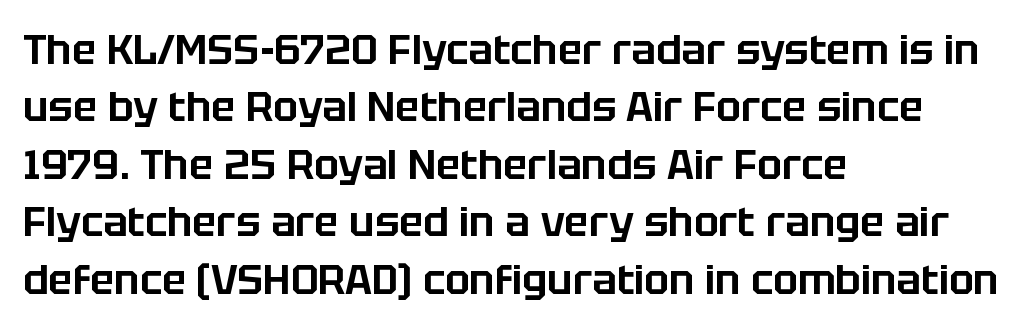
{"serif": "no", "italic": "no", "width": "normal", "stroke_contrast": "low", "x_height": "large", "monospaced": "no", "underline": "no", "align": "left", "line_spacing": "normal", "line_spacing_ratio": 1.4, "letter_spacing": "normal", "letter_spacing_em": 0.0, "glyph_px": 41}
